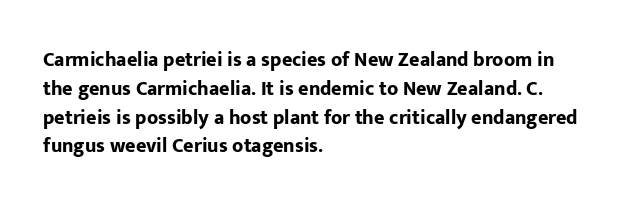
{"italic": "no", "bold": "yes", "underline": "no", "align": "left", "line_spacing": "normal", "line_spacing_ratio": 1.44, "letter_spacing": "normal", "letter_spacing_em": 0.0, "glyph_px": 20}
